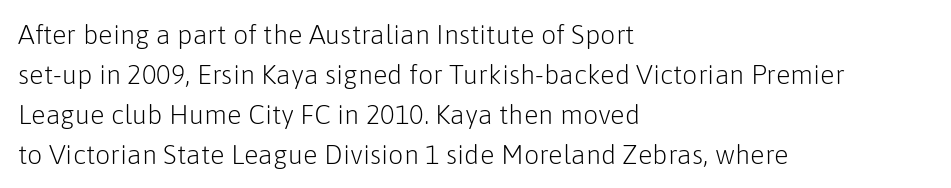
{"italic": "no", "bold": "no", "underline": "no", "align": "left", "line_spacing": "normal", "line_spacing_ratio": 1.48, "letter_spacing": "normal", "letter_spacing_em": 0.0, "glyph_px": 27}
